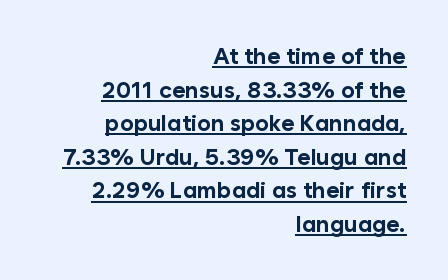
The image shows 23 px bold type, upright; set right-aligned, normal line spacing (1.46x), normal letter spacing, underlined.
